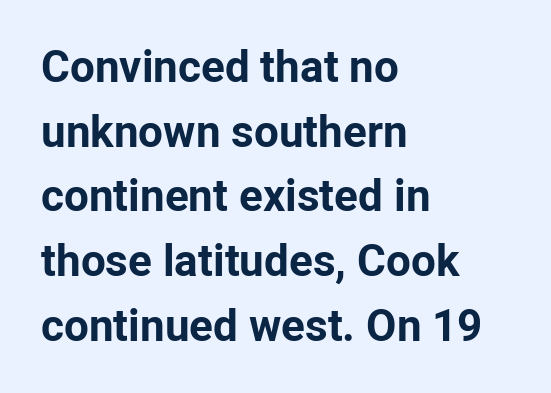
The image shows 44 px bold sans-serif type, upright; set left-aligned, normal line spacing (1.47x), normal letter spacing, not underlined; low stroke contrast and a medium x-height.
